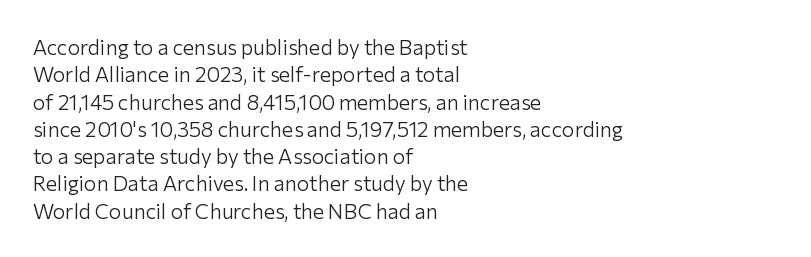
{"italic": "no", "bold": "no", "underline": "no", "align": "left", "line_spacing": "normal", "line_spacing_ratio": 1.3, "letter_spacing": "normal", "letter_spacing_em": 0.0, "glyph_px": 21}
